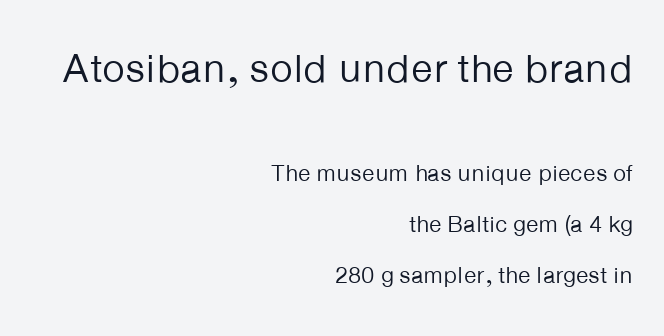
The image shows 40 px regular-weight sans-serif type, upright; set right-aligned, loose line spacing (2.21x), normal letter spacing, not underlined; the first (top) block is 1.74x larger; low stroke contrast and a medium x-height.
